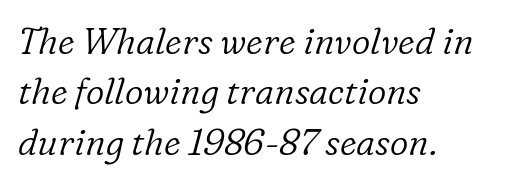
The image shows 36 px light serif type, italic (leaning right); set left-aligned, normal line spacing (1.4x), normal letter spacing, not underlined; low stroke contrast and a medium x-height.
